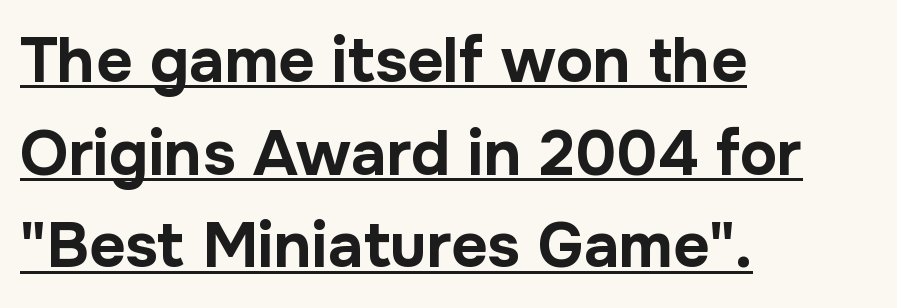
The image shows 63 px bold sans-serif type, upright; set left-aligned, normal line spacing (1.47x), normal letter spacing, underlined; low stroke contrast and a medium x-height.
